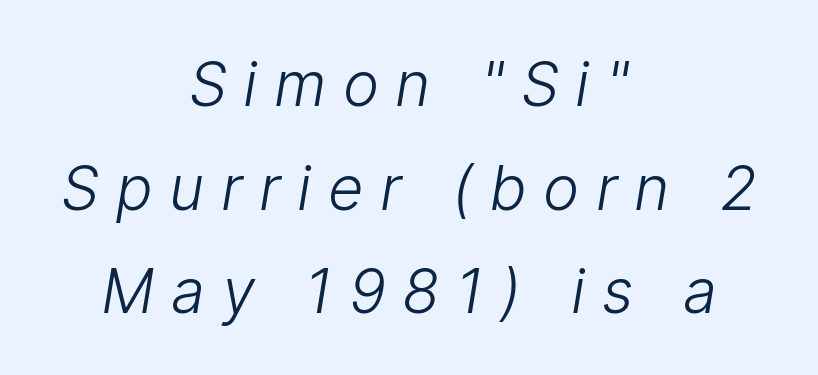
{"serif": "no", "bold": "no", "weight": "light", "width": "normal", "stroke_contrast": "low", "x_height": "medium", "monospaced": "no", "underline": "no", "align": "center", "line_spacing": "normal", "line_spacing_ratio": 1.7, "letter_spacing": "wide", "letter_spacing_em": 0.27, "glyph_px": 61}
